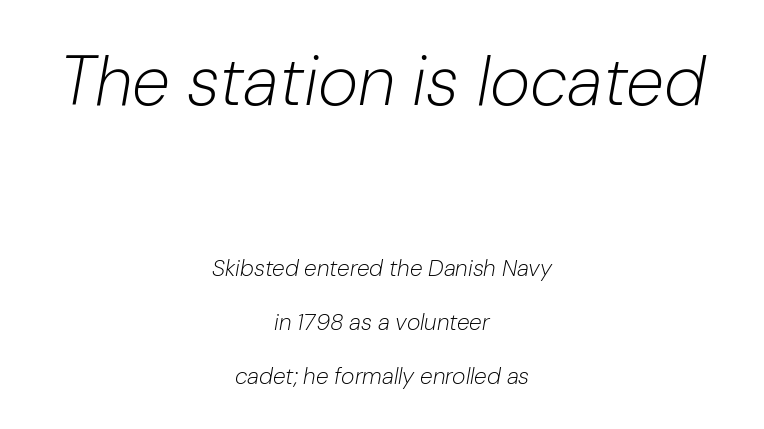
Q: Is the text bold? A: No.
Q: Is the text italic (slanted)? A: Yes, it leans right by about 10 degrees.
Q: Is the text underlined? A: No.
Q: How is the paragraph aligned? A: Centered.
Q: Is the spacing between letters normal or unusually wide? A: Normal.
Q: Is the spacing between lines tight, normal or loose? A: Loose.
Q: Which block of text is set in a larger size, the first (top) or the second (bottom)? A: The first (top) one.
Q: Width (condensed, normal, or wide)? A: Normal.
Q: Stroke contrast? A: Low.
Q: x-height? A: Medium.
Q: Monospaced? A: No.
